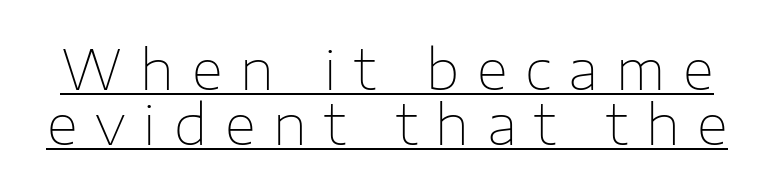
Spacing verdict: proportional, widths tailored to each character. Heaviness? Minimal to ordinary, like unemphasized prose. To sum up the face: it is a sans, with no serifs. No italicization has been applied; the sample stays upright.
